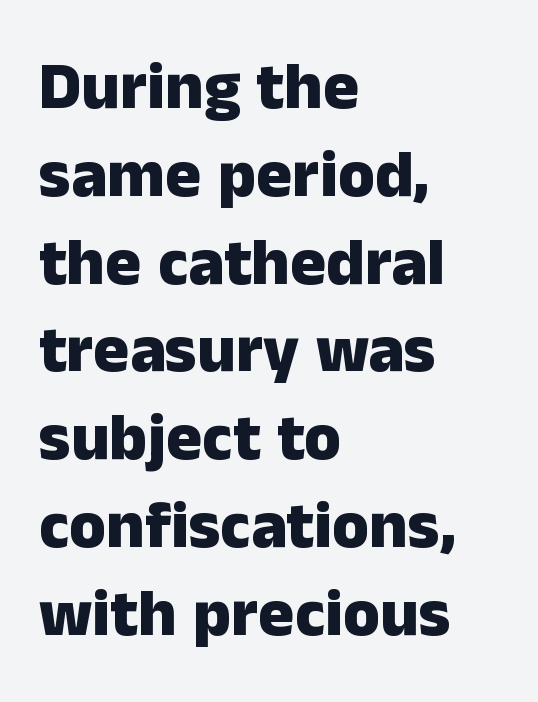
The image shows 67 px heavy sans-serif type, upright; set left-aligned, normal line spacing (1.31x), normal letter spacing, not underlined; low stroke contrast and a medium x-height.
